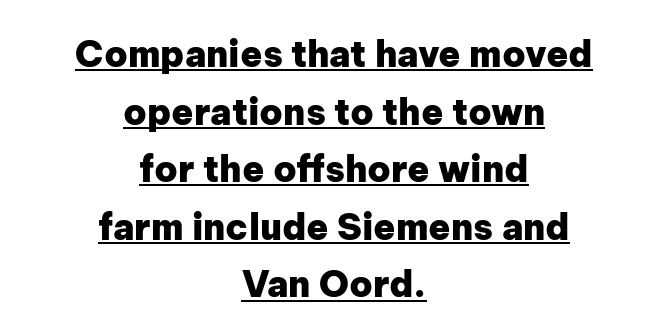
Q: Is the text bold? A: Yes.
Q: Is the text italic (slanted)? A: No, it is upright.
Q: Is the typeface a serif or a sans-serif typeface? A: Sans-serif.
Q: Is the text underlined? A: Yes.
Q: How is the paragraph aligned? A: Centered.
Q: Is the spacing between letters normal or unusually wide? A: Normal.
Q: Is the spacing between lines tight, normal or loose? A: Normal.
Q: Width (condensed, normal, or wide)? A: Normal.
Q: Stroke contrast? A: Low.
Q: x-height? A: Medium.
Q: Monospaced? A: No.
